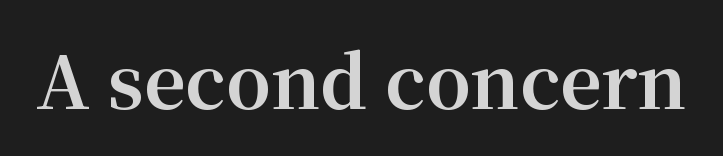
{"serif": "yes", "italic": "no", "bold": "yes", "weight": "bold", "width": "normal", "stroke_contrast": "medium", "x_height": "medium", "monospaced": "no", "underline": "no", "letter_spacing": "normal", "letter_spacing_em": 0.0, "glyph_px": 72}
